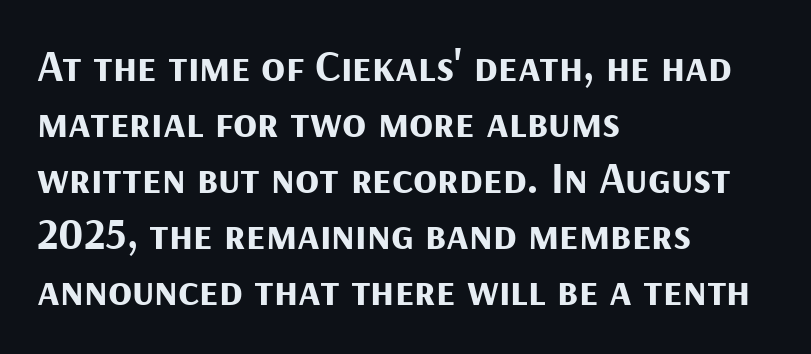
{"serif": "no", "italic": "no", "bold": "yes", "weight": "bold", "width": "normal", "stroke_contrast": "medium", "x_height": "medium", "monospaced": "no", "underline": "no", "align": "left", "line_spacing": "normal", "line_spacing_ratio": 1.27, "letter_spacing": "normal", "letter_spacing_em": 0.0, "glyph_px": 44}
